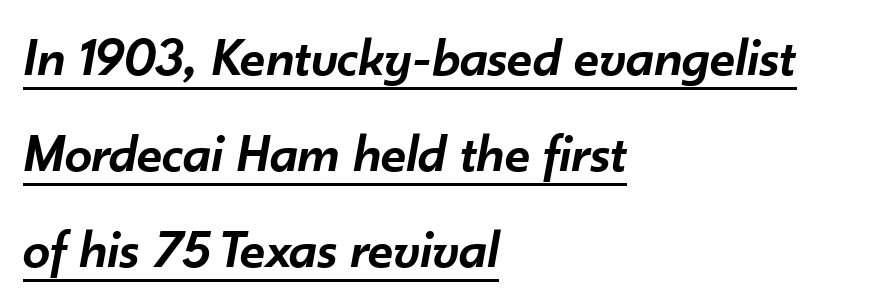
The lettering tilts uniformly, giving the passage an italic look. Is there an underline? Yes — a line sits under the letters. Each letter keeps its own natural width here, so spacing adapts to shape. Nobody touched the tracking dial on this one. Heft: intermediate — a semibold. Short and long lines alike share a common starting point at left.
